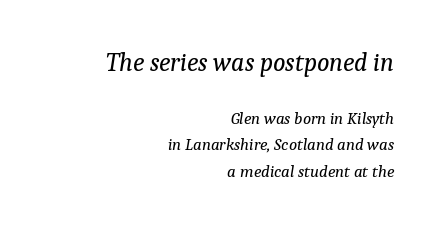
{"italic": "yes", "lean": "right", "slant_degrees": 9, "bold": "no", "underline": "no", "align": "right", "line_spacing": "normal", "line_spacing_ratio": 1.55, "letter_spacing": "normal", "letter_spacing_em": 0.0, "larger_block": "first", "size_ratio": 1.53, "glyph_px": 26}
